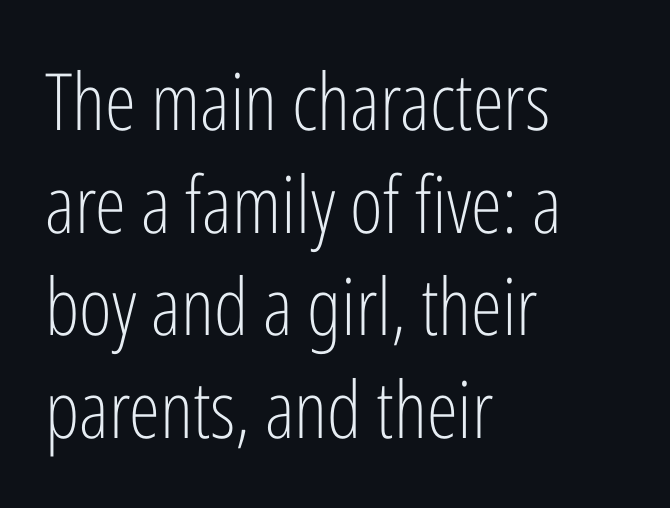
Each letter keeps its own natural width here, so spacing adapts to shape. Lines of text with bare space underneath. This sample keeps an unexceptional amount of space between lines. Tracking here is standard; glyphs follow each other at the usual distance. A classic flush-left, rag-right setting is used for this passage.
